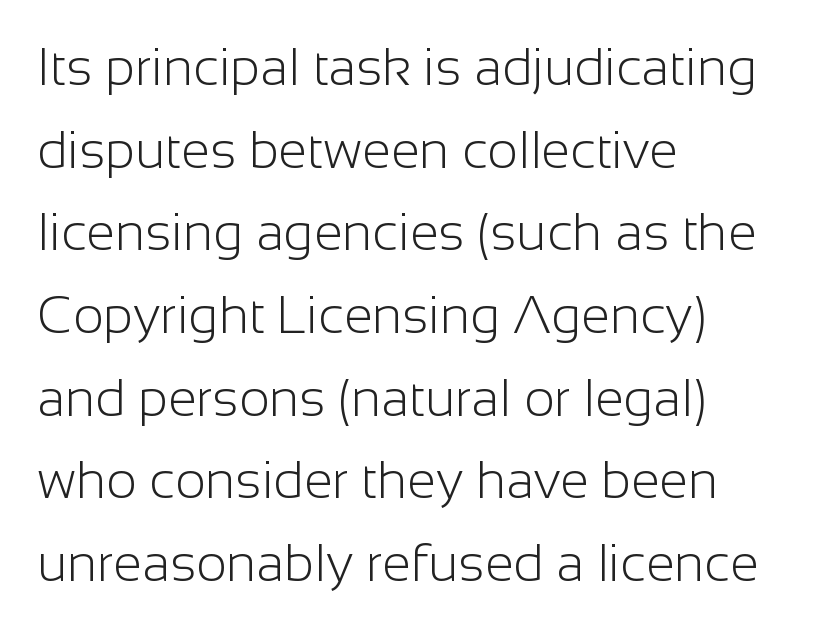
Q: Is the text bold? A: No.
Q: Is the text italic (slanted)? A: No, it is upright.
Q: Is the typeface a serif or a sans-serif typeface? A: Sans-serif.
Q: Is the text underlined? A: No.
Q: How is the paragraph aligned? A: Left-aligned.
Q: Is the spacing between letters normal or unusually wide? A: Normal.
Q: Is the spacing between lines tight, normal or loose? A: Normal.
Q: Width (condensed, normal, or wide)? A: Normal.
Q: Stroke contrast? A: Low.
Q: x-height? A: Medium.
Q: Monospaced? A: No.
